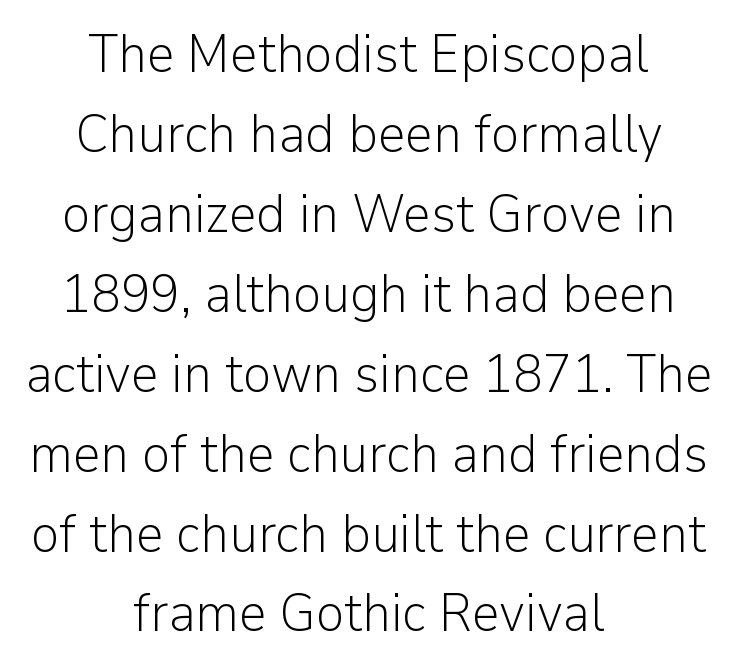
Q: Is the text bold? A: No.
Q: Is the text italic (slanted)? A: No, it is upright.
Q: Is the typeface a serif or a sans-serif typeface? A: Sans-serif.
Q: Is the text underlined? A: No.
Q: How is the paragraph aligned? A: Centered.
Q: Is the spacing between letters normal or unusually wide? A: Normal.
Q: Is the spacing between lines tight, normal or loose? A: Normal.
Q: Width (condensed, normal, or wide)? A: Normal.
Q: Stroke contrast? A: Low.
Q: x-height? A: Medium.
Q: Monospaced? A: No.
